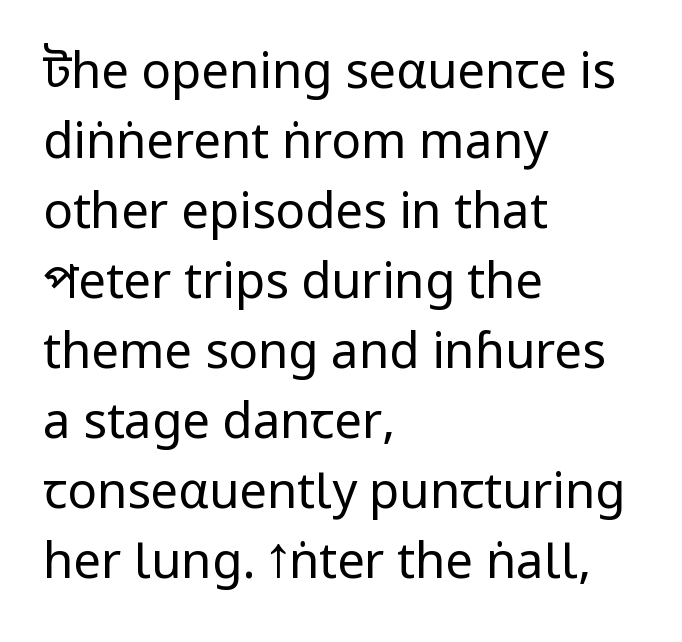
Q: Is the text bold? A: No.
Q: Is the text italic (slanted)? A: No, it is upright.
Q: Is the typeface a serif or a sans-serif typeface? A: Sans-serif.
Q: Is the text underlined? A: No.
Q: How is the paragraph aligned? A: Left-aligned.
Q: Is the spacing between letters normal or unusually wide? A: Normal.
Q: Is the spacing between lines tight, normal or loose? A: Normal.
Q: Width (condensed, normal, or wide)? A: Condensed.
Q: Stroke contrast? A: Low.
